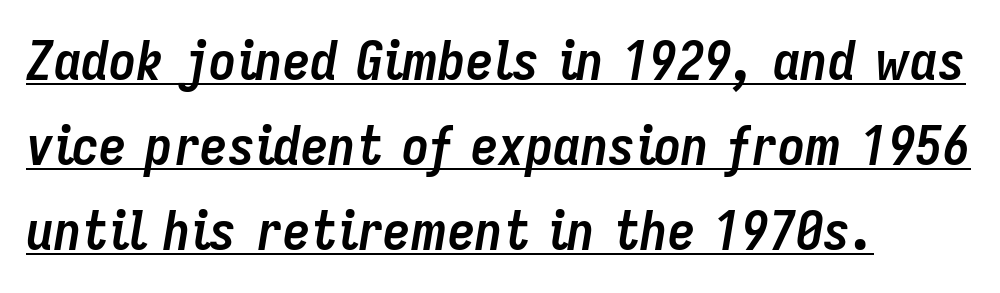
The image shows 55 px semibold, condensed type, italic (leaning right); set left-aligned, normal line spacing (1.55x), normal letter spacing, underlined; low stroke contrast and a medium x-height.
